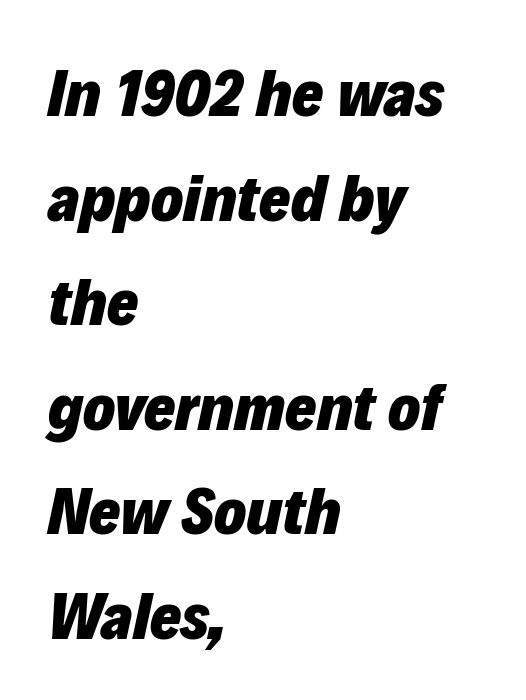
The image shows 67 px heavy type, italic (leaning right); set left-aligned, normal line spacing (1.56x), normal letter spacing, not underlined; low stroke contrast and a medium x-height.
